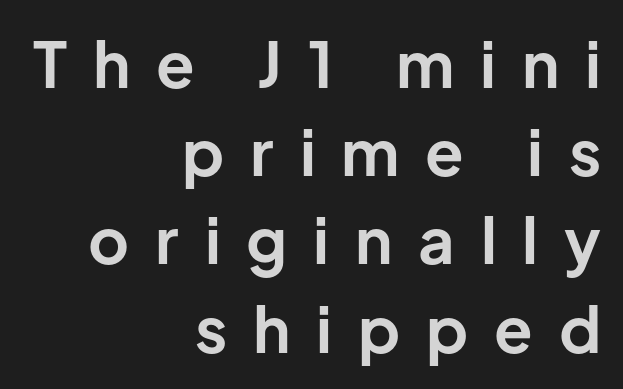
Q: Is the text bold? A: Yes.
Q: Is the text italic (slanted)? A: No, it is upright.
Q: Is the typeface a serif or a sans-serif typeface? A: Sans-serif.
Q: Is the text underlined? A: No.
Q: How is the paragraph aligned? A: Right-aligned.
Q: Is the spacing between letters normal or unusually wide? A: Unusually wide.
Q: Is the spacing between lines tight, normal or loose? A: Normal.
Q: Width (condensed, normal, or wide)? A: Normal.
Q: Stroke contrast? A: Low.
Q: x-height? A: Medium.
Q: Monospaced? A: No.
